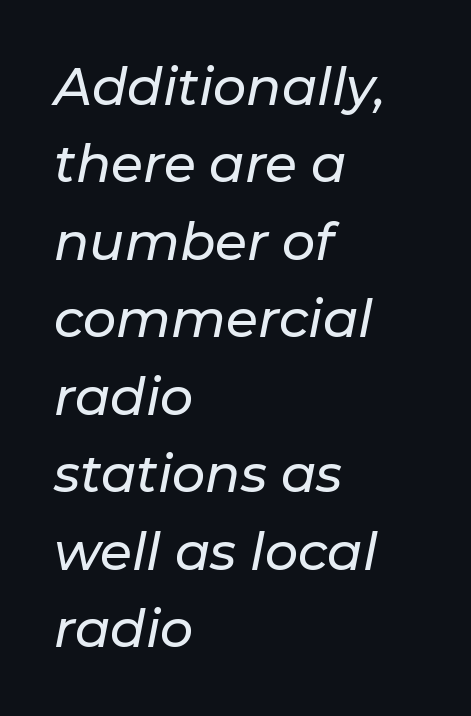
Short and long lines alike share a common starting point at left. The rendering keeps characters at their native spacing. Looking at the ascenders, they clearly lean. The line-height multiplier appears to be the usual default. Descenders hang freely into open space. Is this a fixed-width face? No — the glyphs have proportional, varying widths.
